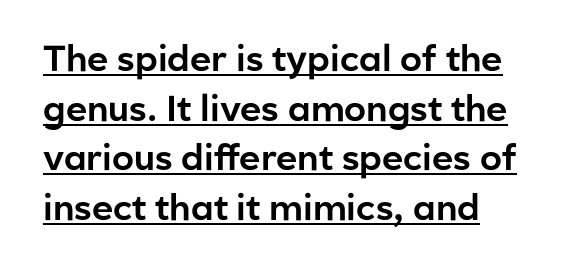
{"serif": "no", "italic": "no", "width": "normal", "stroke_contrast": "low", "x_height": "medium", "monospaced": "no", "underline": "yes", "align": "left", "line_spacing": "normal", "line_spacing_ratio": 1.38, "letter_spacing": "normal", "letter_spacing_em": 0.0, "glyph_px": 36}
